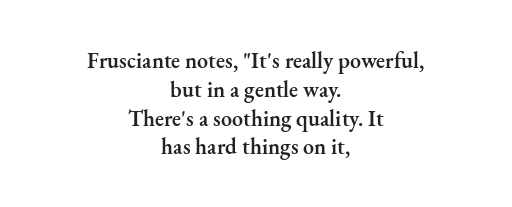
Q: Is the text bold? A: Semi-bold.
Q: Is the text italic (slanted)? A: No, it is upright.
Q: Is the text underlined? A: No.
Q: How is the paragraph aligned? A: Centered.
Q: Is the spacing between letters normal or unusually wide? A: Normal.
Q: Is the spacing between lines tight, normal or loose? A: Normal.
